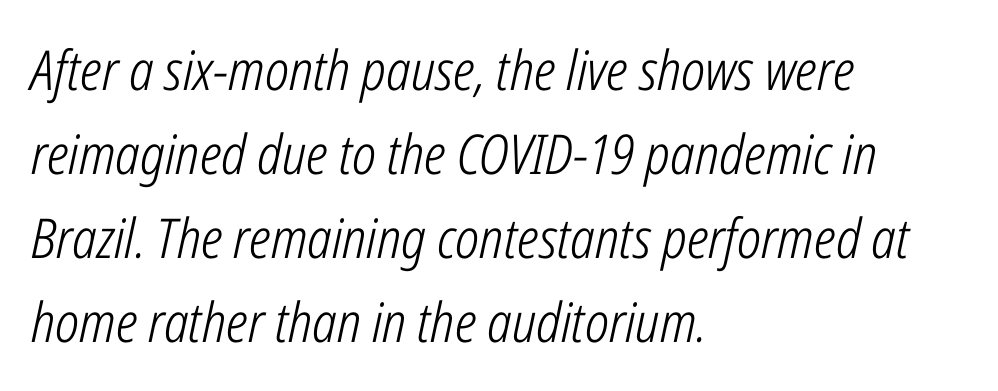
Q: Is the text bold? A: No.
Q: Is the text italic (slanted)? A: Yes, it leans right by about 12 degrees.
Q: Is the text underlined? A: No.
Q: How is the paragraph aligned? A: Left-aligned.
Q: Is the spacing between letters normal or unusually wide? A: Normal.
Q: Is the spacing between lines tight, normal or loose? A: Normal.
Q: Width (condensed, normal, or wide)? A: Condensed.
Q: Stroke contrast? A: Low.
Q: x-height? A: Medium.
Q: Monospaced? A: No.
